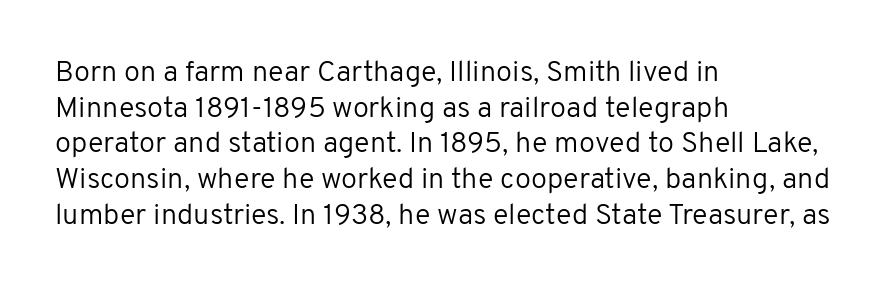
Think of a printed novel: that variable character pitch is what you see here. Compared with typical body copy, the letter spacing here is the same. Every row of glyphs begins at an identical x-position on the left. Check where the strokes stop: nothing finishes them off — pure sans. Vertical strokes here are truly vertical. Stems and bowls with no extra thickness — not bold.
